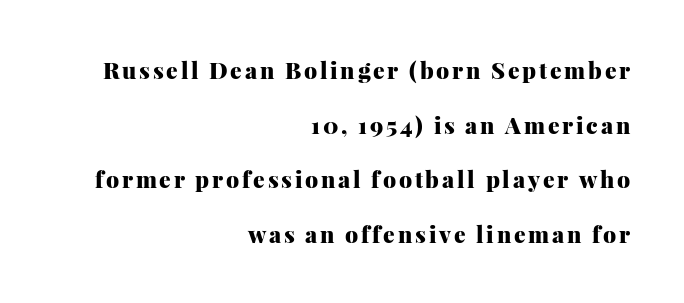
Q: Is the text bold? A: Yes.
Q: Is the text italic (slanted)? A: No, it is upright.
Q: Is the text underlined? A: No.
Q: How is the paragraph aligned? A: Right-aligned.
Q: Is the spacing between lines tight, normal or loose? A: Loose.
